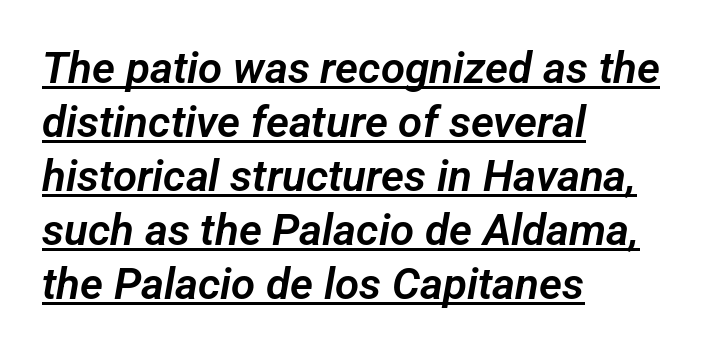
Q: Is the typeface a serif or a sans-serif typeface? A: Sans-serif.
Q: Is the text underlined? A: Yes.
Q: How is the paragraph aligned? A: Left-aligned.
Q: Is the spacing between letters normal or unusually wide? A: Normal.
Q: Width (condensed, normal, or wide)? A: Normal.
Q: Stroke contrast? A: Low.
Q: x-height? A: Medium.
Q: Monospaced? A: No.
